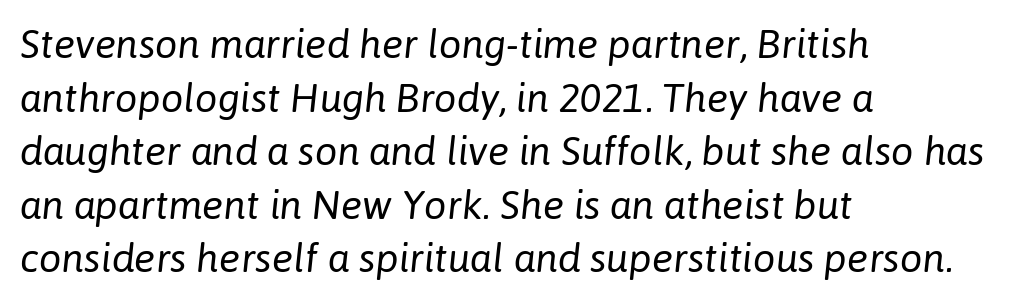
The rendering uses natural spacing where letterforms have individual widths. The whole block is typeset with a tilt. The zone under the glyphs is completely vacant. The rendering uses a moderate line-height, typical for paragraphs. A typesetter would call this zero additional tracking. Weight class: somewhere from thin through regular.
